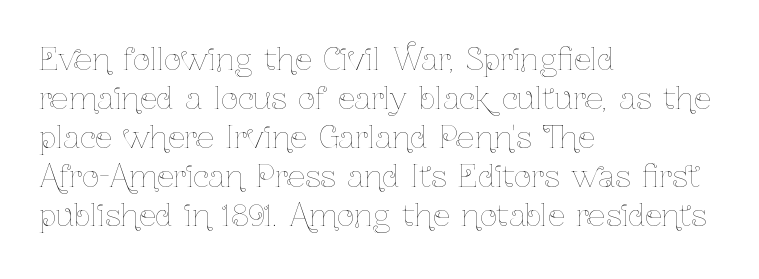
Anything drawn beneath the words? Only blank space. The rendering keeps characters at their native spacing. Unbolded letterforms with no extra heft. These lines are set flush left with a ragged right edge. A typesetter would mark this as roman, not italic. This sample has the flowing, uneven cadence of proportional lettering.
